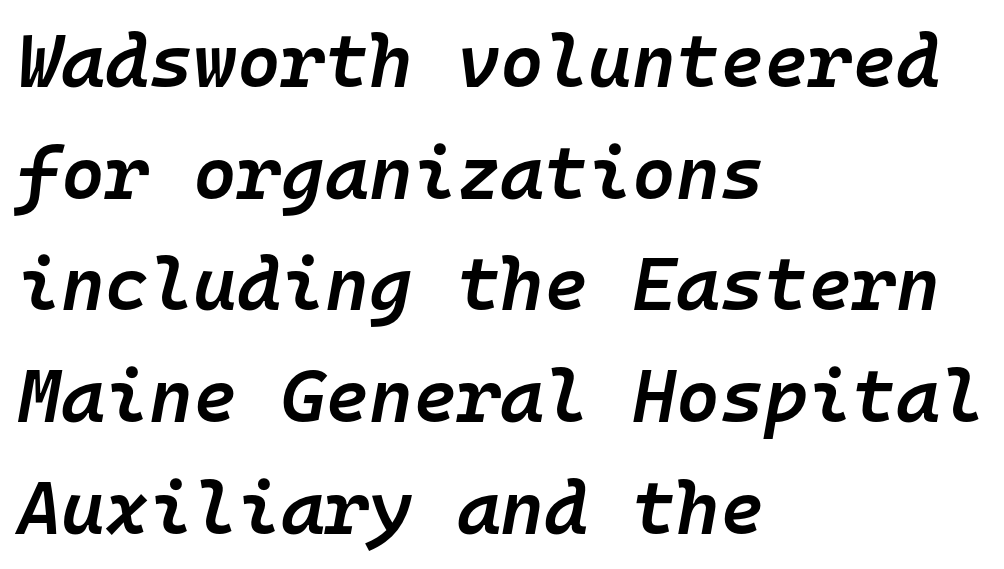
How heavy is the stroke? Medium-heavy — a semibold, shy of bold. The rendering applies a slant to the glyphs. Check under the words: just untouched page. Honestly, the letter spacing is just normal — you wouldn't notice it. Leading: standard.
